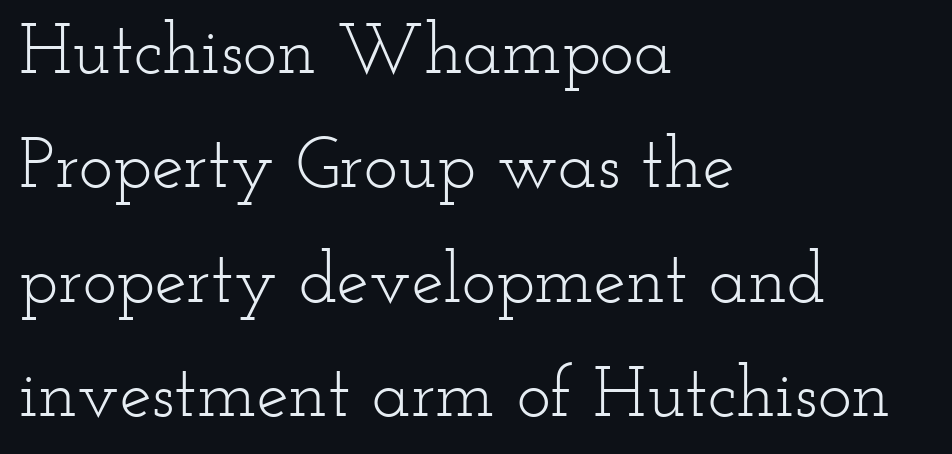
Q: Is the text bold? A: No.
Q: Is the text italic (slanted)? A: No, it is upright.
Q: Is the typeface a serif or a sans-serif typeface? A: Serif.
Q: Is the text underlined? A: No.
Q: How is the paragraph aligned? A: Left-aligned.
Q: Is the spacing between letters normal or unusually wide? A: Normal.
Q: Is the spacing between lines tight, normal or loose? A: Normal.
Q: Width (condensed, normal, or wide)? A: Wide.
Q: Stroke contrast? A: Low.
Q: x-height? A: Small.
Q: Monospaced? A: No.
